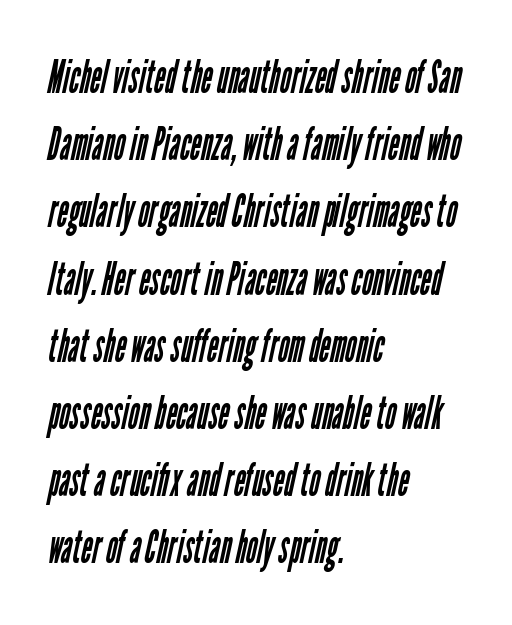
Q: Is the text bold? A: No.
Q: Is the typeface a serif or a sans-serif typeface? A: Sans-serif.
Q: Is the text underlined? A: No.
Q: How is the paragraph aligned? A: Left-aligned.
Q: Is the spacing between letters normal or unusually wide? A: Normal.
Q: Is the spacing between lines tight, normal or loose? A: Normal.
Q: Width (condensed, normal, or wide)? A: Condensed.
Q: Stroke contrast? A: Low.
Q: x-height? A: Medium.
Q: Monospaced? A: No.
